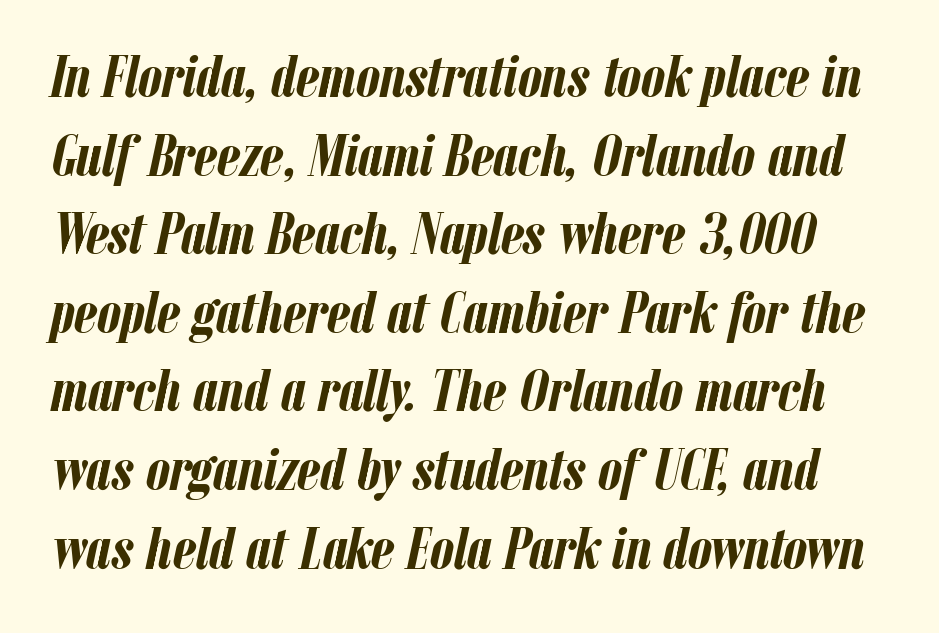
Check the space under the baseline: it is left empty. If you drew a line through each stem, it would be angled. The face used here has the dense, thick strokes of a bold. Honestly, the letter spacing is just normal — you wouldn't notice it.
